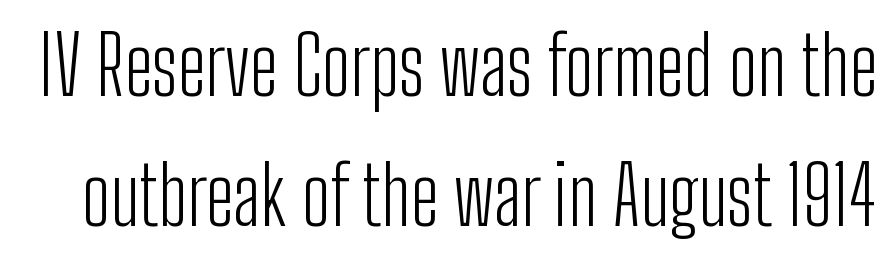
The image shows 80 px light, condensed sans-serif type, upright; set normal line spacing (1.63x), normal letter spacing, not underlined; low stroke contrast and a medium x-height.
